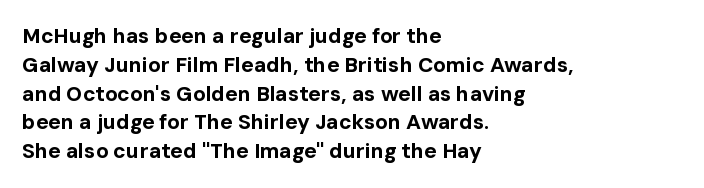
Q: Is the text bold? A: Yes.
Q: Is the text italic (slanted)? A: No, it is upright.
Q: Is the text underlined? A: No.
Q: How is the paragraph aligned? A: Left-aligned.
Q: Is the spacing between letters normal or unusually wide? A: Normal.
Q: Is the spacing between lines tight, normal or loose? A: Normal.
